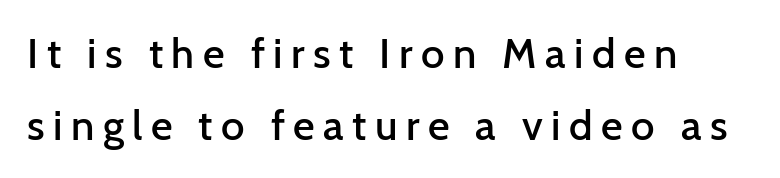
{"serif": "no", "italic": "no", "bold": "semi", "weight": "semibold", "width": "normal", "stroke_contrast": "low", "x_height": "medium", "monospaced": "no", "underline": "no", "align": "left", "line_spacing_ratio": 1.71, "letter_spacing": "wide", "letter_spacing_em": 0.2, "glyph_px": 42}
